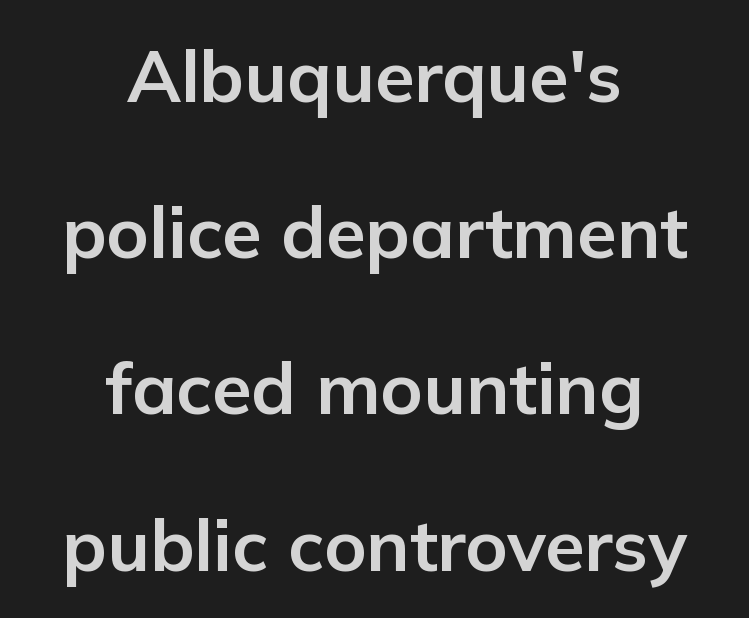
{"serif": "no", "italic": "no", "bold": "yes", "weight": "bold", "width": "normal", "stroke_contrast": "low", "x_height": "medium", "monospaced": "no", "underline": "no", "align": "center", "line_spacing": "loose", "line_spacing_ratio": 2.17, "letter_spacing": "normal", "letter_spacing_em": 0.0, "glyph_px": 72}
